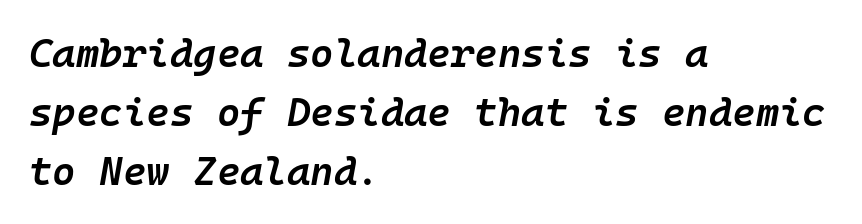
Q: Is the text bold? A: Semi-bold.
Q: Is the text italic (slanted)? A: Yes, it leans right by about 10 degrees.
Q: Is the text underlined? A: No.
Q: How is the paragraph aligned? A: Left-aligned.
Q: Is the spacing between letters normal or unusually wide? A: Normal.
Q: Is the spacing between lines tight, normal or loose? A: Normal.
Q: Width (condensed, normal, or wide)? A: Normal.
Q: Stroke contrast? A: Low.
Q: x-height? A: Medium.
Q: Monospaced? A: Yes.
